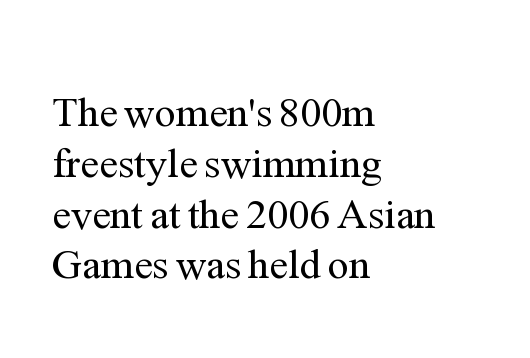
The image shows 42 px regular-weight serif type, upright; set left-aligned, line spacing 1.21x, normal letter spacing, not underlined; medium stroke contrast and a medium x-height.
